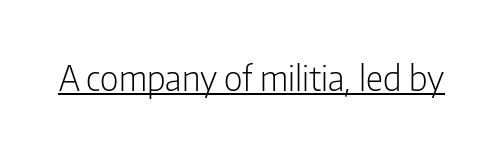
Q: Is the text bold? A: No.
Q: Is the text italic (slanted)? A: No, it is upright.
Q: Is the typeface a serif or a sans-serif typeface? A: Sans-serif.
Q: Is the text underlined? A: Yes.
Q: Is the spacing between letters normal or unusually wide? A: Normal.
Q: Width (condensed, normal, or wide)? A: Condensed.
Q: Stroke contrast? A: Low.
Q: x-height? A: Medium.
Q: Monospaced? A: No.
